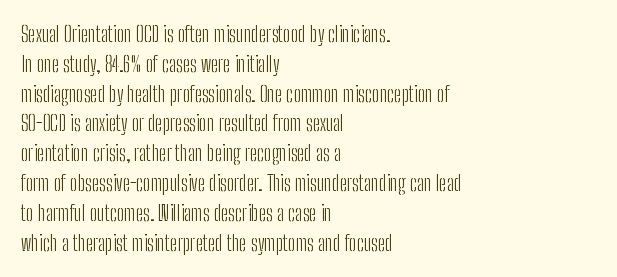
{"italic": "no", "bold": "no", "underline": "no", "align": "left", "line_spacing": "normal", "line_spacing_ratio": 1.42, "letter_spacing": "normal", "letter_spacing_em": 0.0, "glyph_px": 21}
